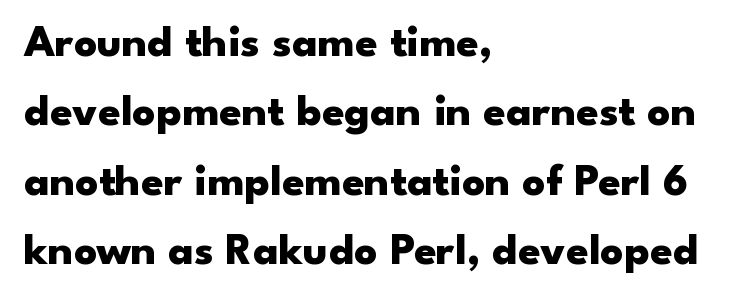
{"serif": "no", "italic": "no", "bold": "yes", "weight": "heavy", "width": "wide", "stroke_contrast": "low", "x_height": "small", "monospaced": "no", "underline": "no", "align": "left", "line_spacing": "normal", "line_spacing_ratio": 1.54, "letter_spacing": "normal", "letter_spacing_em": 0.0, "glyph_px": 45}
